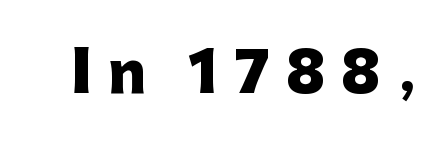
Q: Is the text bold? A: Yes.
Q: Is the text italic (slanted)? A: No, it is upright.
Q: Is the typeface a serif or a sans-serif typeface? A: Sans-serif.
Q: Is the text underlined? A: No.
Q: Is the spacing between letters normal or unusually wide? A: Unusually wide.
Q: Width (condensed, normal, or wide)? A: Normal.
Q: Stroke contrast? A: Low.
Q: x-height? A: Medium.
Q: Monospaced? A: No.
